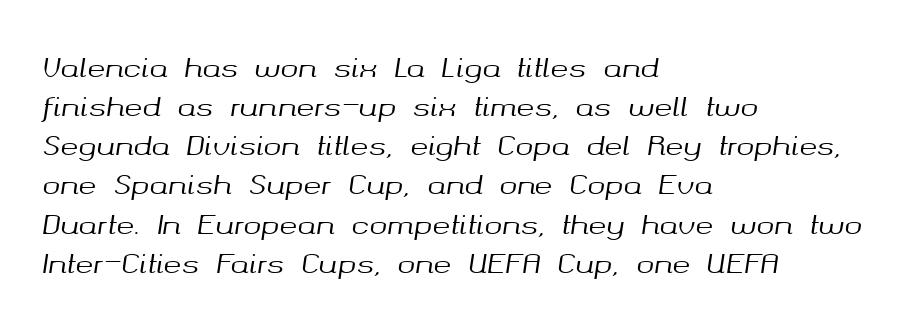
How are the letters spaced? Ordinarily, with no added tracking. The text block is weighted toward the left margin, trailing off unevenly rightward. Leading: standard. Any mark beneath the type? The region is blank.
